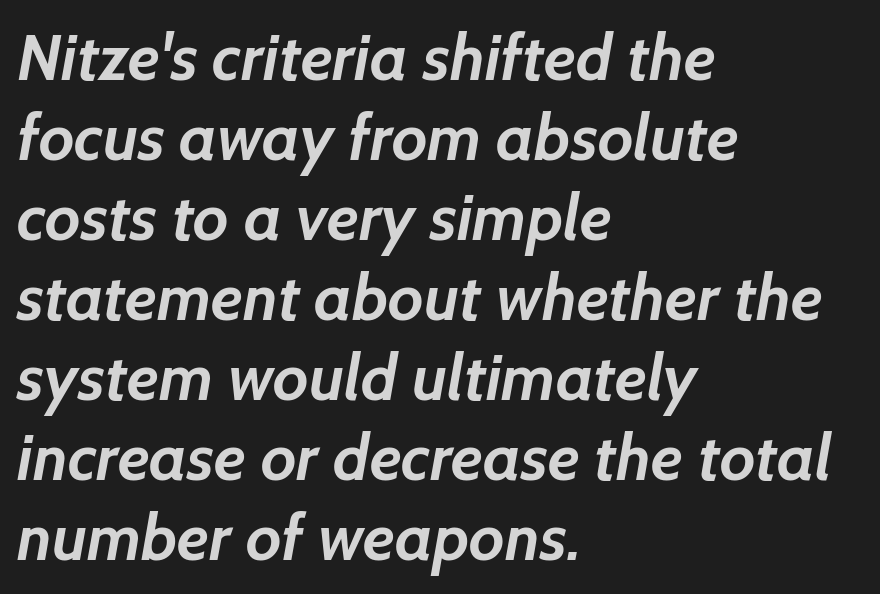
Q: Is the text bold? A: Yes.
Q: Is the typeface a serif or a sans-serif typeface? A: Sans-serif.
Q: Is the text underlined? A: No.
Q: How is the paragraph aligned? A: Left-aligned.
Q: Is the spacing between letters normal or unusually wide? A: Normal.
Q: Width (condensed, normal, or wide)? A: Normal.
Q: Stroke contrast? A: Low.
Q: x-height? A: Medium.
Q: Monospaced? A: No.
